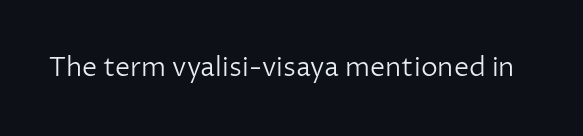
The image shows 27 px text type, upright; set normal letter spacing, not underlined.
